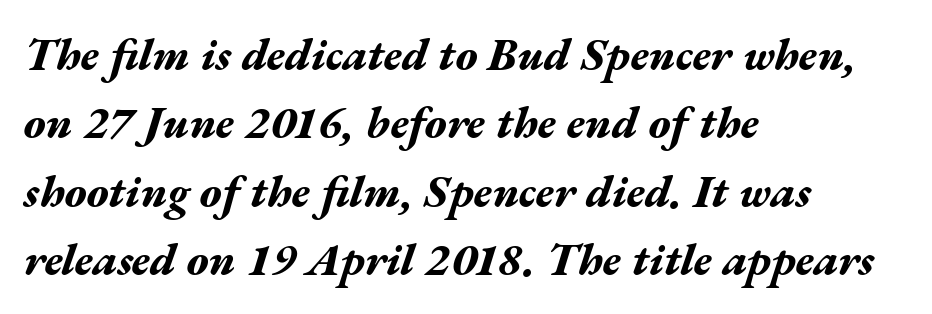
The image shows 45 px bold, wide type, italic (leaning right); set left-aligned, normal line spacing (1.52x), normal letter spacing, not underlined; medium stroke contrast and a medium x-height.
